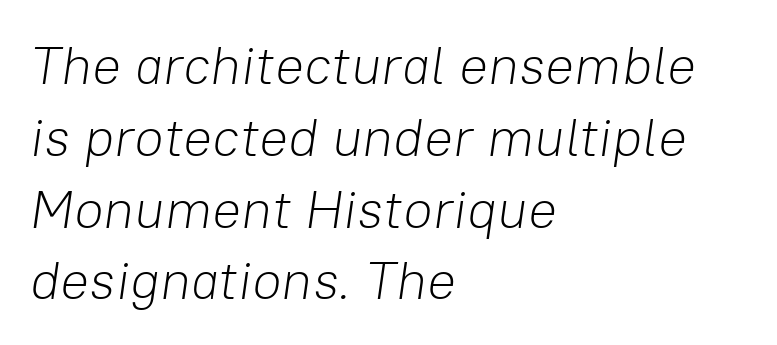
The cut favours lightness, reaching ordinary text weight at its darkest. Letter spacing: default. These lines are rendered in a variable-pitch font. A typesetter would mark this as italic. Normally led — the rows are evenly, conventionally spaced.
